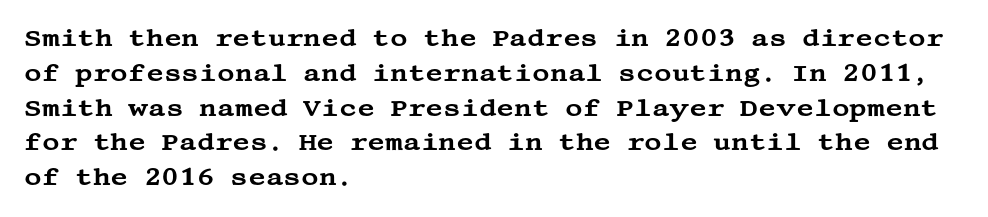
This sample keeps an unexceptional amount of space between lines. These lines keep a tight, regular rhythm from letter to letter. Every stem runs plumb, perpendicular to the baseline. Reading down the block, your eye returns to a fixed left position each line. The string is rendered with underlining switched off.
